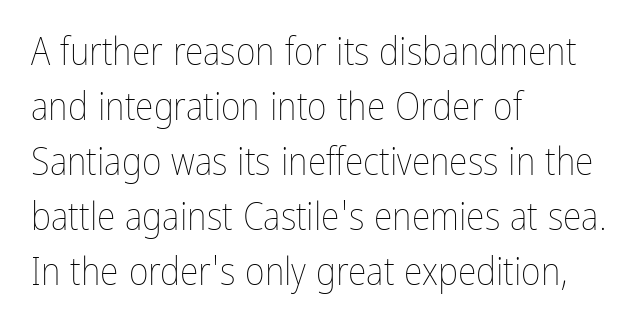
{"italic": "no", "bold": "no", "weight": "thin", "width": "condensed", "stroke_contrast": "low", "x_height": "medium", "monospaced": "no", "underline": "no", "align": "left", "line_spacing": "normal", "line_spacing_ratio": 1.45, "letter_spacing": "normal", "letter_spacing_em": 0.0, "glyph_px": 38}
